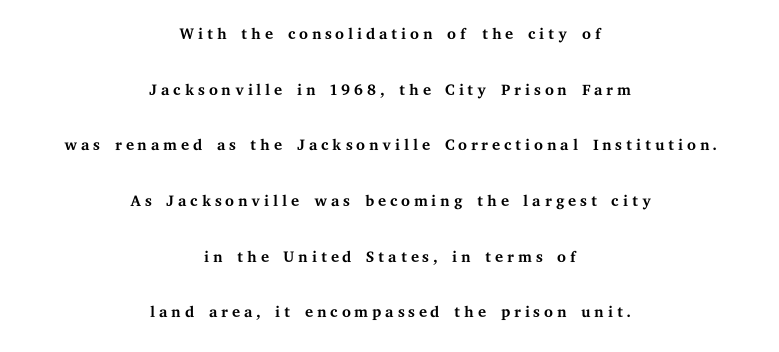
{"italic": "no", "bold": "no", "underline": "no", "align": "center", "line_spacing": "loose", "line_spacing_ratio": 2.42, "glyph_px": 23}
